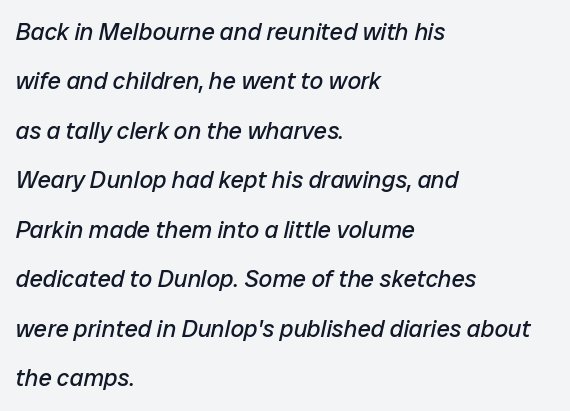
{"italic": "yes", "lean": "right", "slant_degrees": 12, "bold": "no", "underline": "no", "align": "left", "line_spacing": "loose", "line_spacing_ratio": 2.06, "letter_spacing": "normal", "letter_spacing_em": 0.0, "glyph_px": 24}
